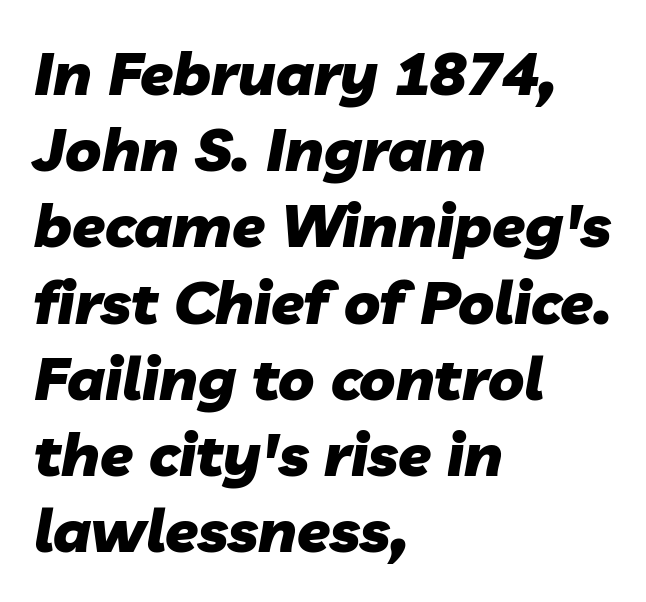
{"italic": "yes", "lean": "right", "slant_degrees": 10, "bold": "yes", "weight": "heavy", "width": "normal", "stroke_contrast": "low", "x_height": "medium", "monospaced": "no", "underline": "no", "align": "left", "line_spacing": "normal", "line_spacing_ratio": 1.27, "letter_spacing": "normal", "letter_spacing_em": 0.0, "glyph_px": 60}
